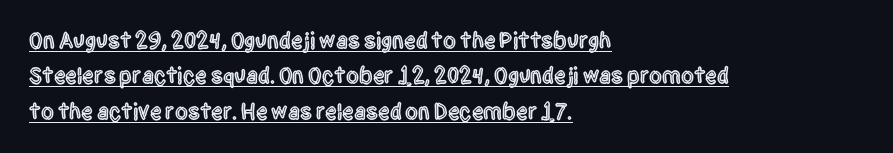
{"italic": "no", "underline": "yes", "align": "left", "line_spacing": "normal", "line_spacing_ratio": 1.54, "letter_spacing": "normal", "letter_spacing_em": 0.0, "glyph_px": 23}
